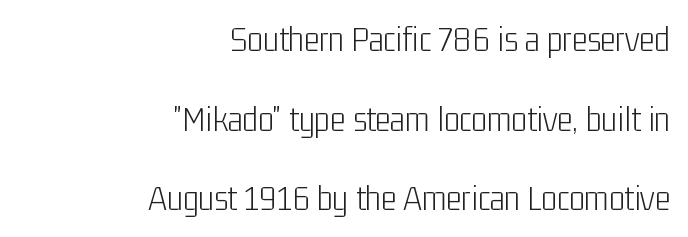
This sample is right-justified, so line beginnings fall wherever the words allow. Descender tails drop into unmarked territory. Each word holds together tightly as a unit, with standard inter-letter gaps. No italicization has been applied; the sample stays upright. Each letter's strokes conclude bluntly, with no projecting serifs. Interline gaps are noticeably wide in this sample.
